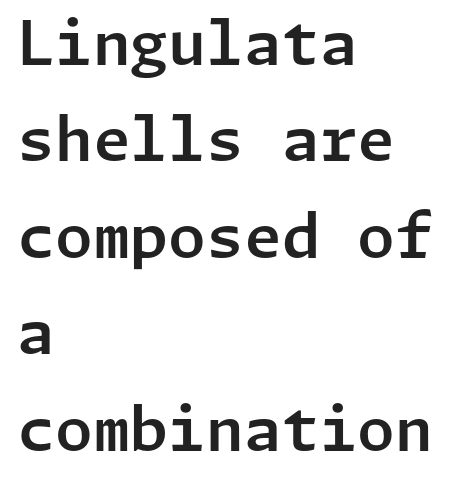
Descenders are the only things crossing below the line. In terms of letterspacing, this is plain default setting. Summary of vertical rhythm: regular, with standard interline spacing. The specimen reads as upright at a glance. Serifs: no, the terminals of the letterforms are clean.
